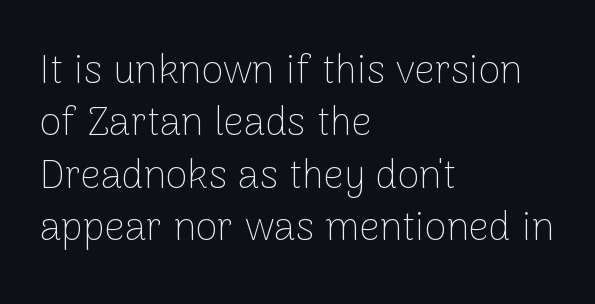
{"serif": "no", "italic": "no", "bold": "no", "weight": "thin", "width": "normal", "stroke_contrast": "low", "x_height": "medium", "monospaced": "no", "underline": "no", "align": "left", "line_spacing": "normal", "line_spacing_ratio": 1.31, "letter_spacing": "normal", "letter_spacing_em": 0.0, "glyph_px": 40}
